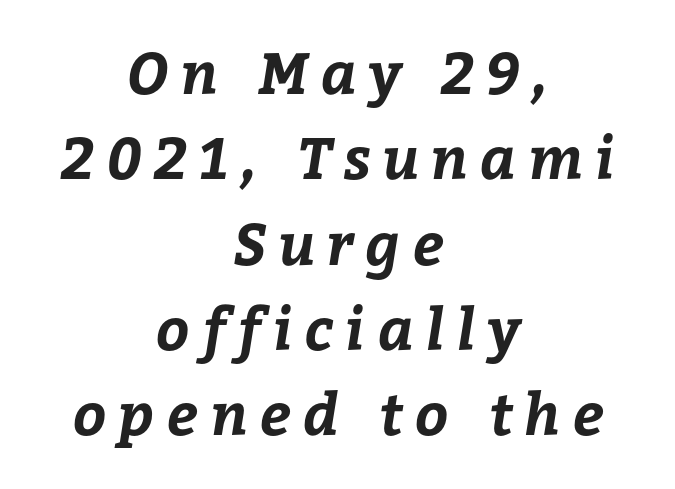
Q: Is the text bold? A: Yes.
Q: Is the text underlined? A: No.
Q: How is the paragraph aligned? A: Centered.
Q: Is the spacing between letters normal or unusually wide? A: Unusually wide.
Q: Is the spacing between lines tight, normal or loose? A: Normal.
Q: Width (condensed, normal, or wide)? A: Normal.
Q: Stroke contrast? A: Low.
Q: x-height? A: Medium.
Q: Monospaced? A: No.
